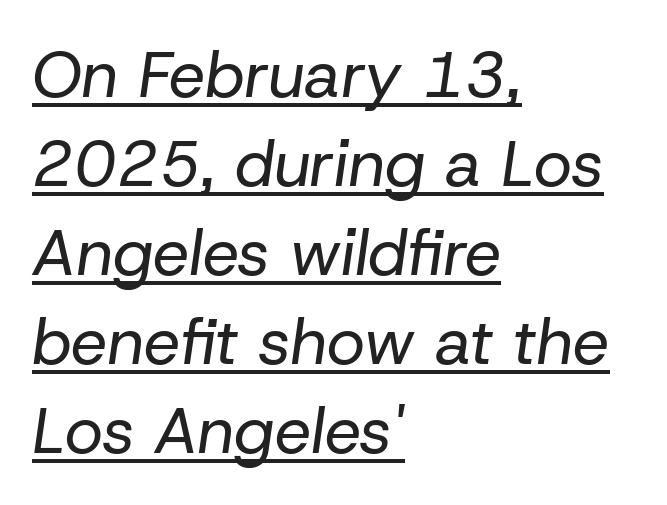
Q: Is the text bold? A: No.
Q: Is the text italic (slanted)? A: Yes, it leans right by about 8 degrees.
Q: Is the text underlined? A: Yes.
Q: How is the paragraph aligned? A: Left-aligned.
Q: Is the spacing between letters normal or unusually wide? A: Normal.
Q: Is the spacing between lines tight, normal or loose? A: Normal.
Q: Width (condensed, normal, or wide)? A: Normal.
Q: Stroke contrast? A: Low.
Q: x-height? A: Medium.
Q: Monospaced? A: No.
